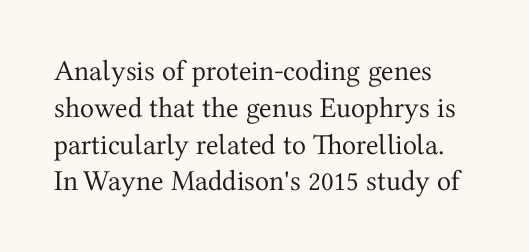
Look at the tracking — it's just the regular setting, nothing added. Is there much room between lines? A standard amount, neither cramped nor airy. A student would call this left alignment; a typographer would say flush left, rag right. Honestly, there is no underline to notice here at all. Italic? Not at all — the glyphs are vertical.
